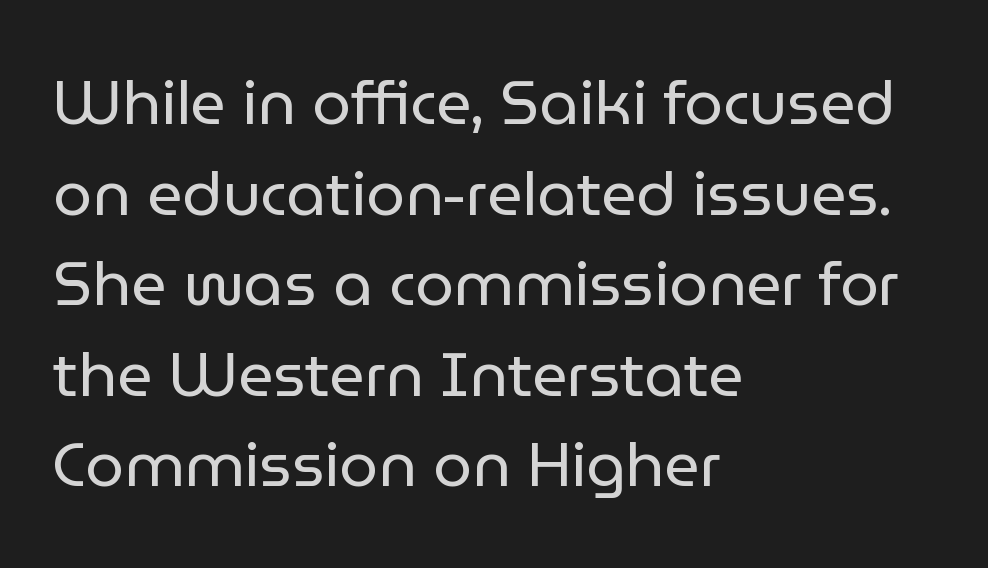
Q: Is the text bold? A: No.
Q: Is the text italic (slanted)? A: No, it is upright.
Q: Is the typeface a serif or a sans-serif typeface? A: Sans-serif.
Q: Is the text underlined? A: No.
Q: How is the paragraph aligned? A: Left-aligned.
Q: Is the spacing between letters normal or unusually wide? A: Normal.
Q: Is the spacing between lines tight, normal or loose? A: Normal.
Q: Width (condensed, normal, or wide)? A: Normal.
Q: Stroke contrast? A: Low.
Q: x-height? A: Medium.
Q: Monospaced? A: No.
